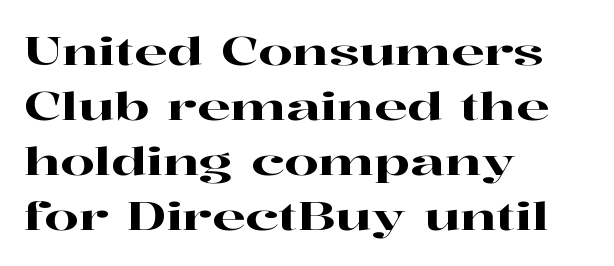
Q: Is the text italic (slanted)? A: No, it is upright.
Q: Is the typeface a serif or a sans-serif typeface? A: Serif.
Q: Is the text underlined? A: No.
Q: How is the paragraph aligned? A: Left-aligned.
Q: Is the spacing between letters normal or unusually wide? A: Normal.
Q: Is the spacing between lines tight, normal or loose? A: Normal.
Q: Width (condensed, normal, or wide)? A: Wide.
Q: Stroke contrast? A: High.
Q: x-height? A: Medium.
Q: Monospaced? A: No.
